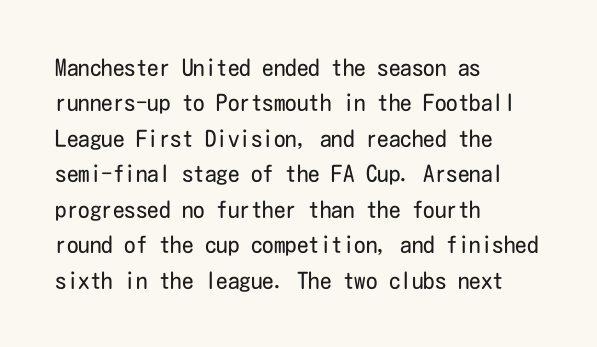
The face looks like a standard text weight, possibly lighter. Vertical strokes here are truly vertical. These lines keep a tight, regular rhythm from letter to letter. Leading matches the norm, producing a regular column. Left-aligned paragraph, ragged on the right. The space directly below the letters is spotless.
